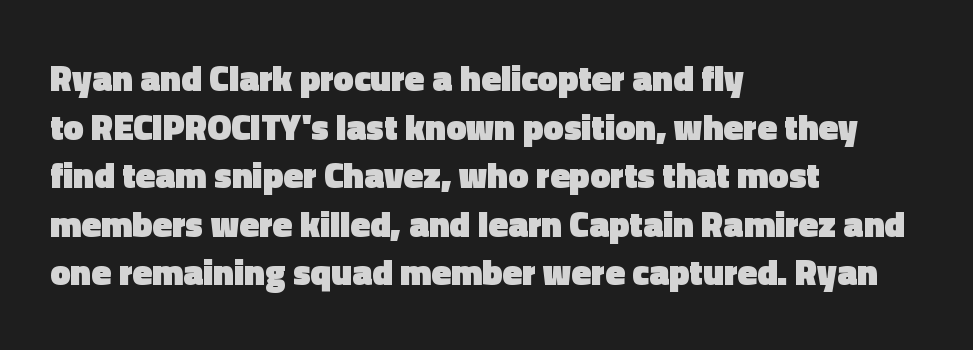
What stands out about the letter spacing? Nothing — it is the standard amount. The passage shown is not underscored anywhere. Each new line begins a customary step beneath the previous one. The rag falls on the right side of this text block. The rendering shows plain stroke endings on the letterforms — a sans-serif design.
